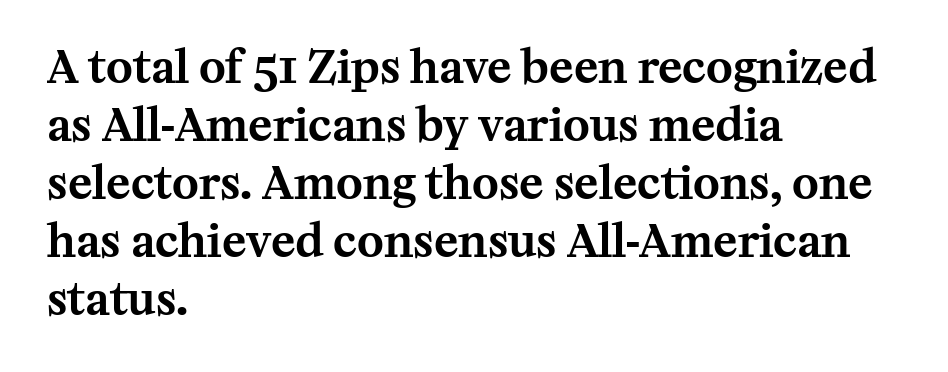
{"serif": "yes", "italic": "no", "width": "normal", "stroke_contrast": "medium", "x_height": "medium", "monospaced": "no", "underline": "no", "align": "left", "line_spacing": "normal", "line_spacing_ratio": 1.29, "letter_spacing": "normal", "letter_spacing_em": 0.0, "glyph_px": 45}
